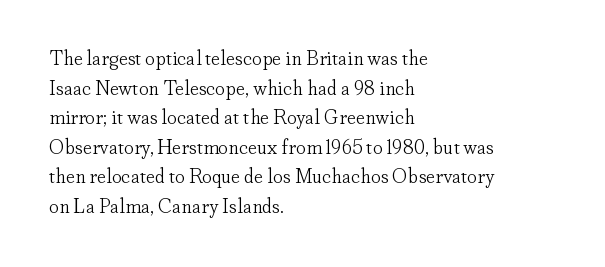
Q: Is the text bold? A: No.
Q: Is the text italic (slanted)? A: No, it is upright.
Q: Is the text underlined? A: No.
Q: How is the paragraph aligned? A: Left-aligned.
Q: Is the spacing between letters normal or unusually wide? A: Normal.
Q: Is the spacing between lines tight, normal or loose? A: Normal.
